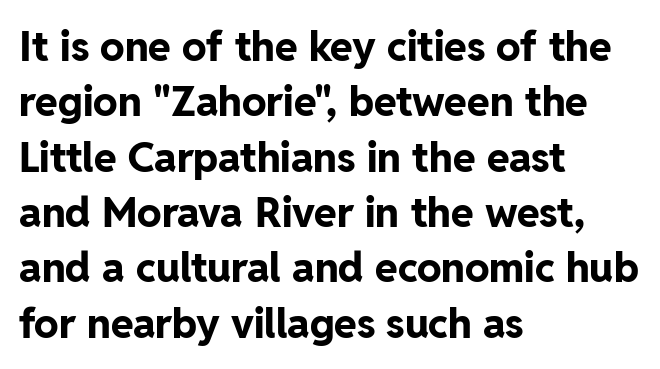
This is sans-serif lettering, the kind often seen on screens and signage. You could call the tracking neutral — neither tight nor loose. Compared with a centered layout, this one pins lines to the left instead. Glance below the letters and you will spot only blank space. Whoever set this chose a conventional vertical rhythm.
